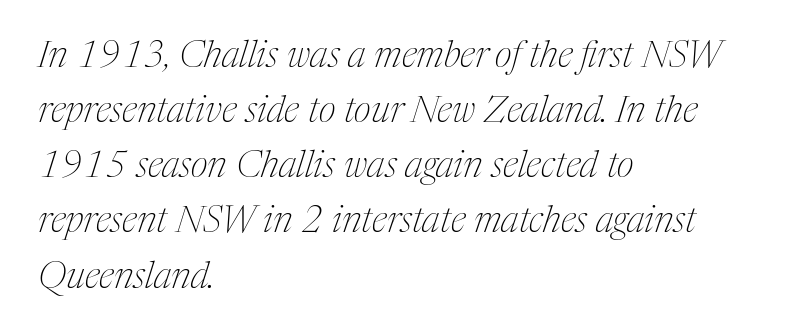
Q: Is the text bold? A: No.
Q: Is the text italic (slanted)? A: Yes, it leans right by about 17 degrees.
Q: Is the typeface a serif or a sans-serif typeface? A: Serif.
Q: Is the text underlined? A: No.
Q: How is the paragraph aligned? A: Left-aligned.
Q: Is the spacing between letters normal or unusually wide? A: Normal.
Q: Is the spacing between lines tight, normal or loose? A: Normal.
Q: Width (condensed, normal, or wide)? A: Condensed.
Q: Stroke contrast? A: Medium.
Q: x-height? A: Medium.
Q: Monospaced? A: No.
